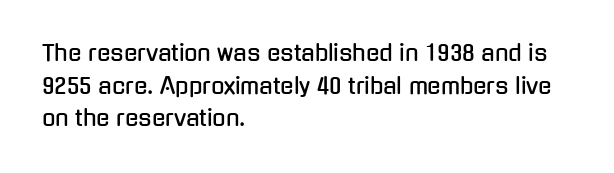
{"italic": "no", "underline": "no", "align": "left", "line_spacing": "normal", "line_spacing_ratio": 1.48, "letter_spacing": "normal", "letter_spacing_em": 0.0, "glyph_px": 22}
